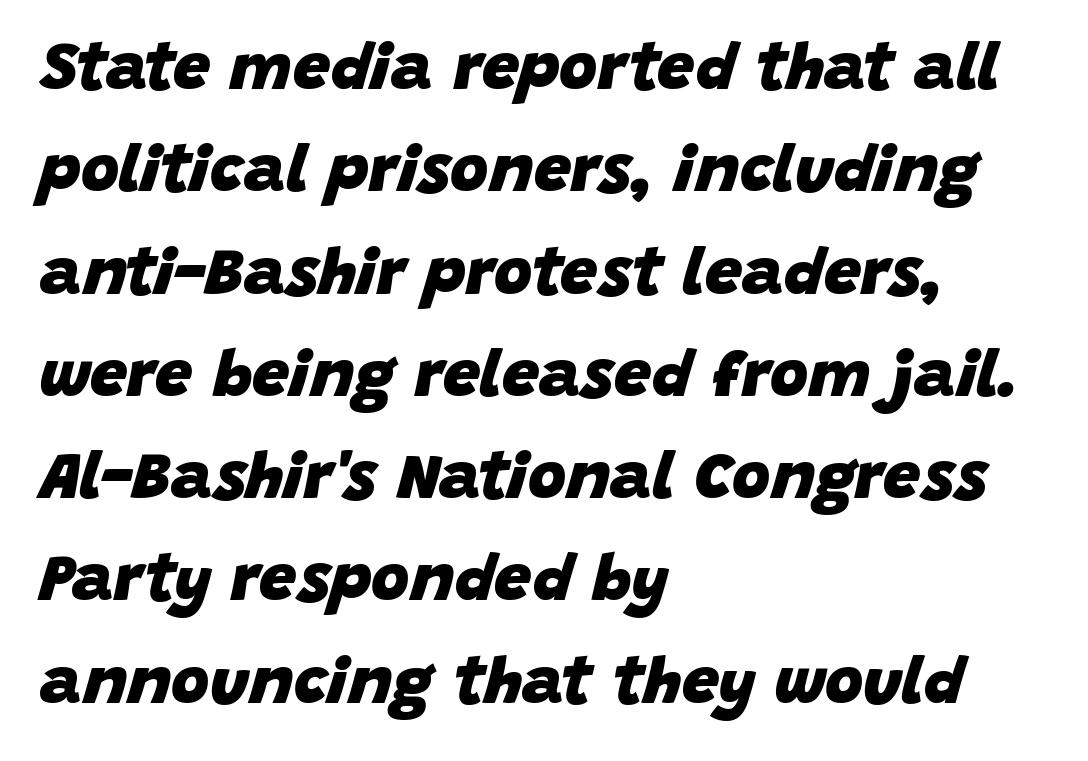
Q: Is the text bold? A: Yes.
Q: Is the text italic (slanted)? A: Yes, it leans right by about 15 degrees.
Q: Is the text underlined? A: No.
Q: How is the paragraph aligned? A: Left-aligned.
Q: Is the spacing between letters normal or unusually wide? A: Normal.
Q: Is the spacing between lines tight, normal or loose? A: Normal.
Q: Width (condensed, normal, or wide)? A: Normal.
Q: Stroke contrast? A: Low.
Q: x-height? A: Large.
Q: Monospaced? A: No.
